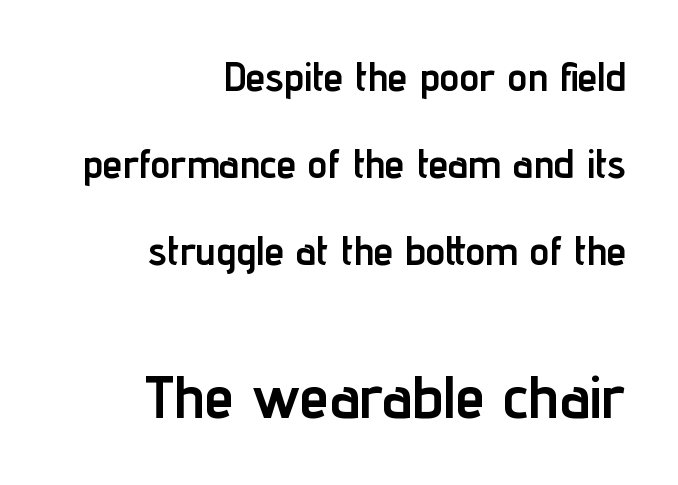
These lines are set flush right with a ragged left edge. Reading down the column, the eye jumps a long way to each next line. Here the designer chose a conventional face with non-uniform glyph widths. The horizontal fit of the characters is conventional and even.
